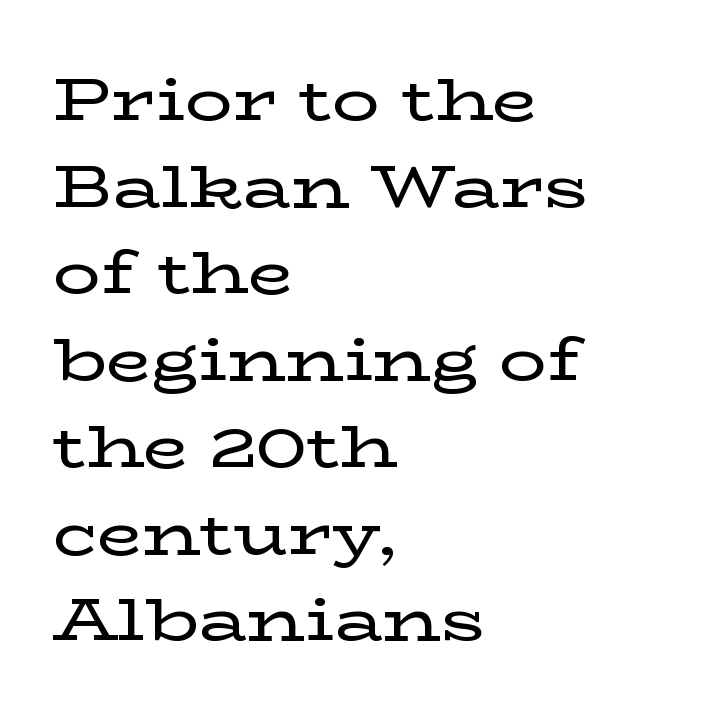
The image shows 59 px wide serif type, upright; set left-aligned, normal line spacing (1.47x), normal letter spacing, not underlined; low stroke contrast and a medium x-height.
